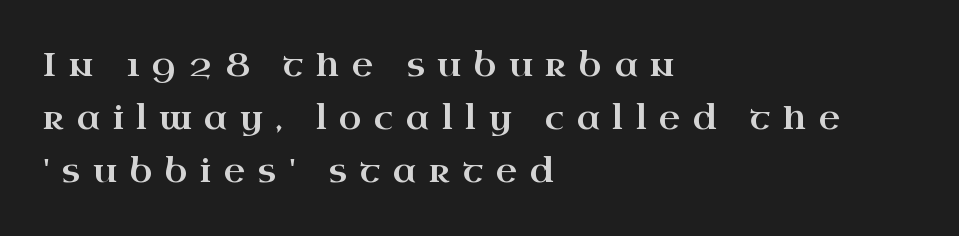
Note: serifs present on the glyphs. Summary of vertical rhythm: regular, with standard interline spacing. This is the regular roman posture of the typeface. Horizontal alignment here is leftward, the default for most running prose. Proportional: the letters do not fall into vertical columns. Someone cranked the tracking dial way up on this one.
